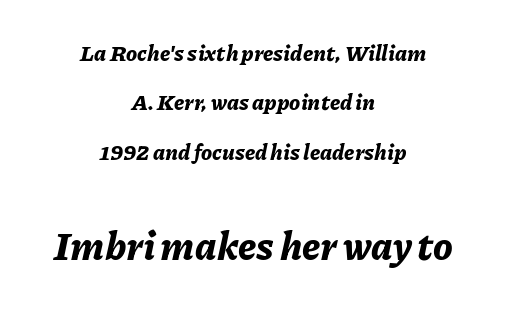
Q: Is the text bold? A: Yes.
Q: Is the text italic (slanted)? A: Yes, it leans right by about 11 degrees.
Q: Is the text underlined? A: No.
Q: How is the paragraph aligned? A: Centered.
Q: Is the spacing between letters normal or unusually wide? A: Normal.
Q: Is the spacing between lines tight, normal or loose? A: Loose.
Q: Which block of text is set in a larger size, the first (top) or the second (bottom)? A: The second (bottom) one.
Q: Width (condensed, normal, or wide)? A: Normal.
Q: Stroke contrast? A: Low.
Q: x-height? A: Medium.
Q: Monospaced? A: No.
